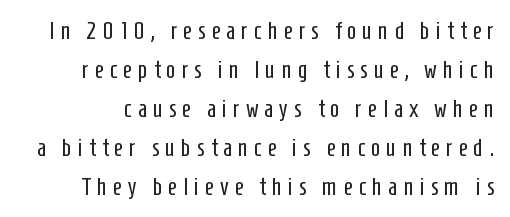
This is roman type, the default non-slanted kind. Does extra space separate the letters? Yes, quite a lot of it. Anything drawn beneath the words? Only blank space. Quick note: interline space is typical. No chunkiness to these letters — they're not bold.
